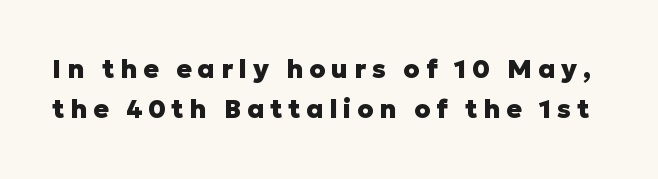
Q: Is the text bold? A: Yes.
Q: Is the text italic (slanted)? A: No, it is upright.
Q: Is the text underlined? A: No.
Q: Is the spacing between letters normal or unusually wide? A: Unusually wide.
Q: Is the spacing between lines tight, normal or loose? A: Normal.
